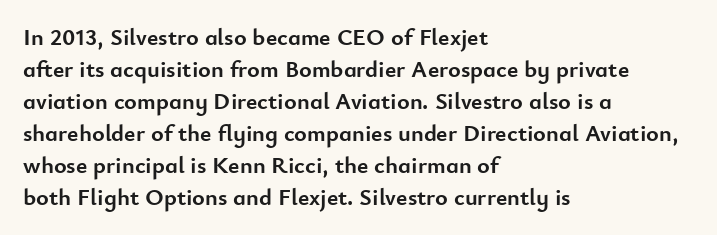
The image shows 24 px bold type, upright; set left-aligned, normal line spacing (1.33x), normal letter spacing, not underlined.
